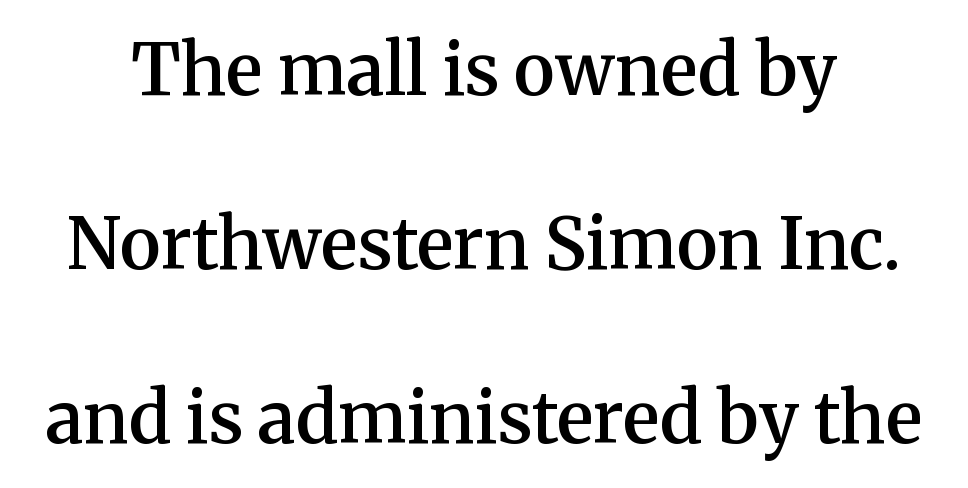
The image shows 71 px semibold serif type, upright; set loose line spacing (2.45x), normal letter spacing, not underlined; medium stroke contrast and a medium x-height.
